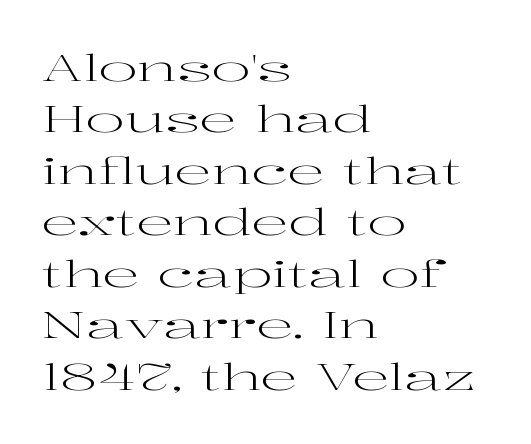
The image shows 37 px regular-weight, wide serif type, upright; set left-aligned, normal line spacing (1.39x), normal letter spacing, not underlined; high stroke contrast and a medium x-height.
